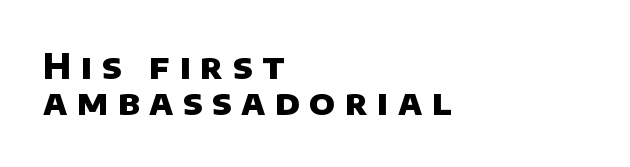
The image shows 34 px heavy sans-serif type; set left-aligned, tight line spacing (1.06x), unusually wide letter spacing (+0.28 em), not underlined; low stroke contrast and a large x-height.
